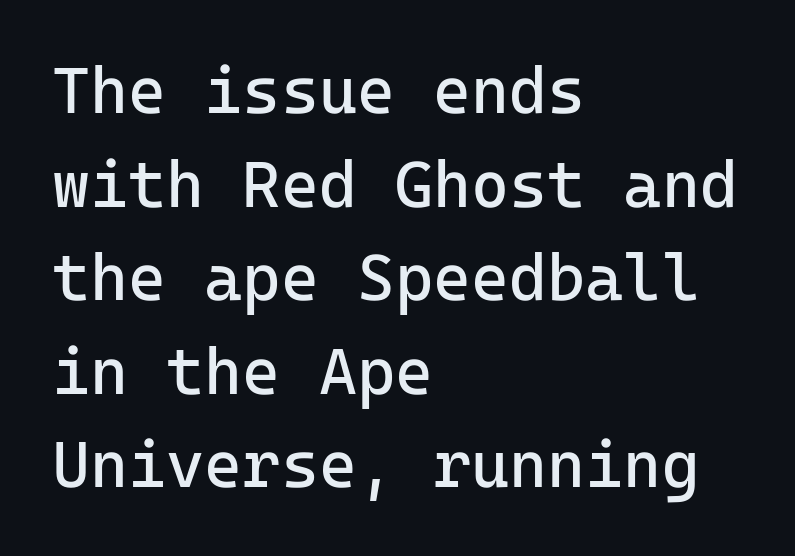
The image shows 65 px regular-weight sans-serif type, upright; set left-aligned, normal line spacing (1.44x), normal letter spacing, not underlined; low stroke contrast and a medium x-height.
